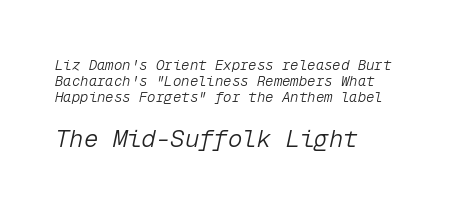
Q: Is the text bold? A: No.
Q: Is the text italic (slanted)? A: Yes, it leans right by about 12 degrees.
Q: Is the text underlined? A: No.
Q: How is the paragraph aligned? A: Left-aligned.
Q: Is the spacing between letters normal or unusually wide? A: Normal.
Q: Is the spacing between lines tight, normal or loose? A: Tight.
Q: Which block of text is set in a larger size, the first (top) or the second (bottom)? A: The second (bottom) one.
